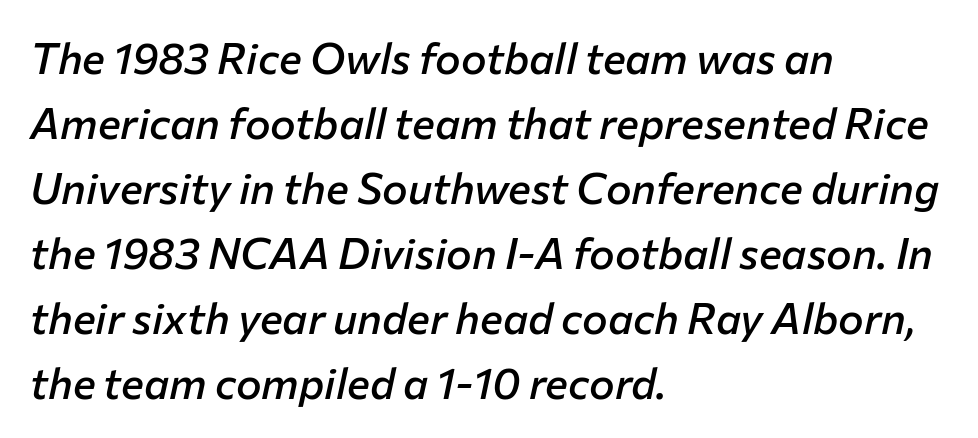
The image shows 43 px semibold type, italic (leaning right); set left-aligned, normal line spacing (1.51x), normal letter spacing, not underlined; low stroke contrast and a medium x-height.
